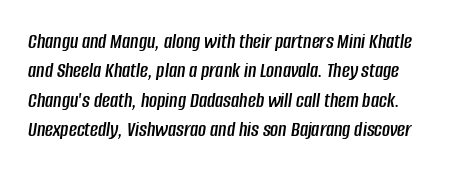
The image shows 22 px text type, italic (leaning right); set normal line spacing (1.34x), normal letter spacing, not underlined.
